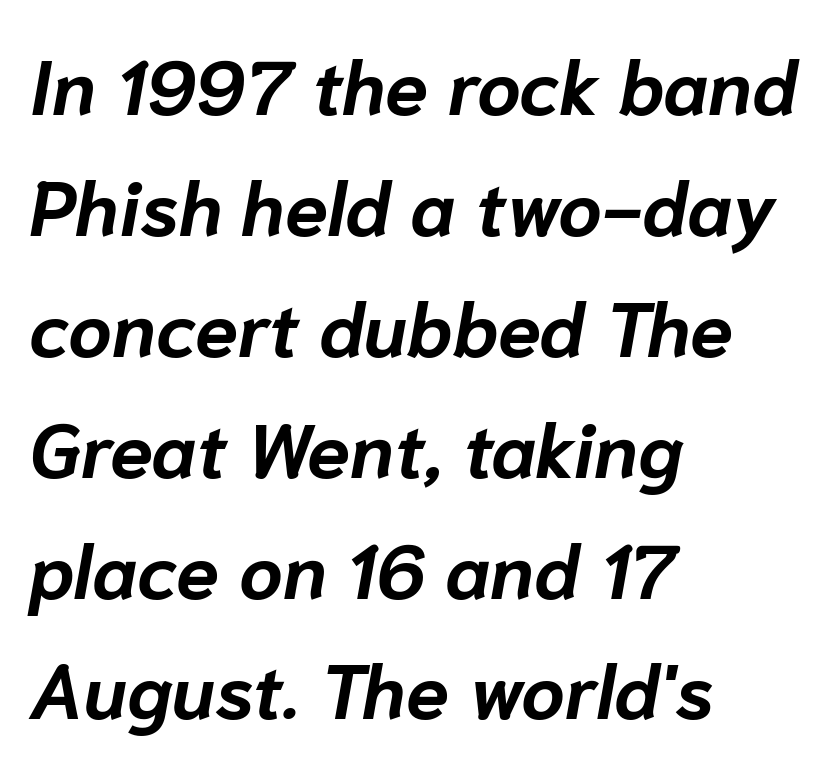
The image shows 77 px bold type, italic (leaning right); set left-aligned, normal line spacing (1.57x), normal letter spacing, not underlined; low stroke contrast and a medium x-height.
